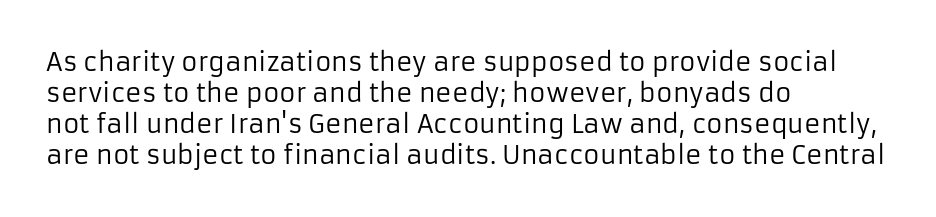
Q: Is the text bold? A: No.
Q: Is the text italic (slanted)? A: No, it is upright.
Q: Is the text underlined? A: No.
Q: How is the paragraph aligned? A: Left-aligned.
Q: Is the spacing between letters normal or unusually wide? A: Normal.
